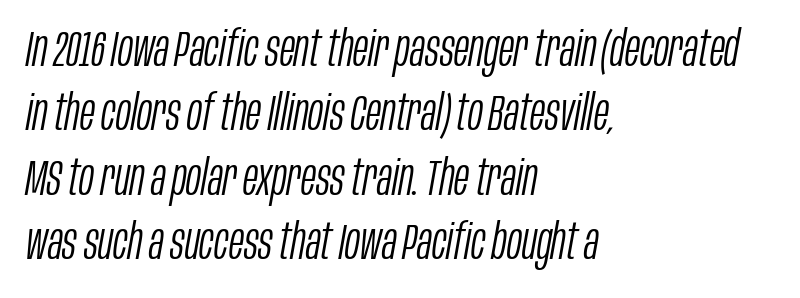
{"italic": "yes", "lean": "right", "slant_degrees": 10, "bold": "no", "weight": "light", "width": "condensed", "stroke_contrast": "low", "x_height": "large", "monospaced": "no", "underline": "no", "align": "left", "line_spacing": "normal", "line_spacing_ratio": 1.29, "letter_spacing": "normal", "letter_spacing_em": 0.0, "glyph_px": 50}
